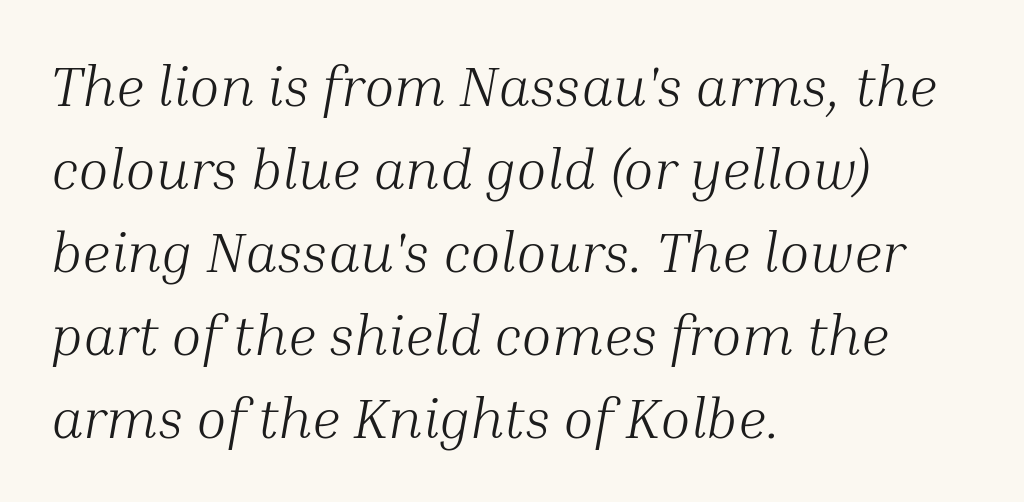
The passage shown is typeset with a serif family. Notice how the passage keeps a crisp vertical edge on the left only. Character widths vary here, with narrow letters taking less room than wide ones. Just letters on the line, the space beneath them empty. If you drew a line through each stem, it would be angled. Horizontal bands of white between lines are of average thickness.
